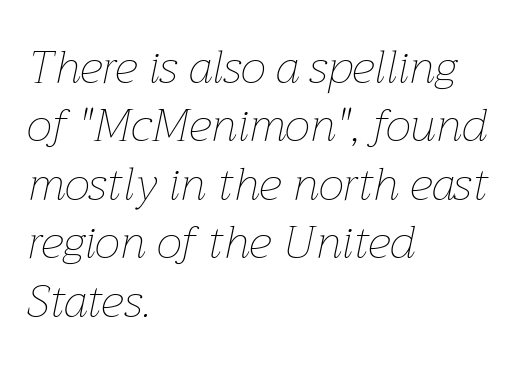
In terms of posture, this sample is oblique. Do the characters align in a grid? No, the font is proportional. Stroke thickness stays within the range of a standard reading face or lighter. Unmarked baselines from the first word to the last. The ragged edge is on the right, which tells us the setting is flush left.
